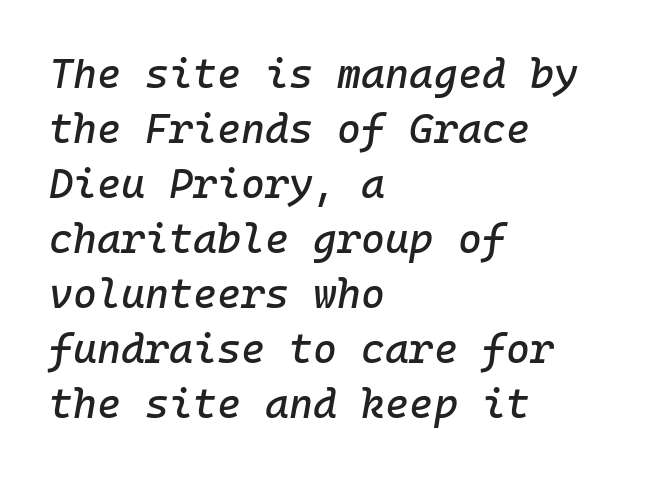
{"italic": "yes", "lean": "right", "slant_degrees": 10, "width": "normal", "stroke_contrast": "low", "x_height": "medium", "monospaced": "yes", "underline": "no", "align": "left", "line_spacing": "normal", "line_spacing_ratio": 1.34, "letter_spacing": "normal", "letter_spacing_em": 0.0, "glyph_px": 41}
